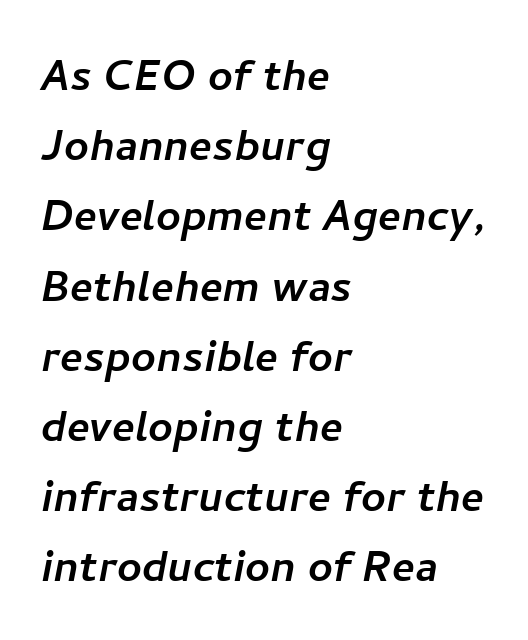
{"serif": "no", "width": "normal", "stroke_contrast": "low", "x_height": "medium", "monospaced": "no", "underline": "no", "align": "left", "line_spacing": "normal", "line_spacing_ratio": 1.3, "letter_spacing": "normal", "letter_spacing_em": 0.0, "glyph_px": 54}
